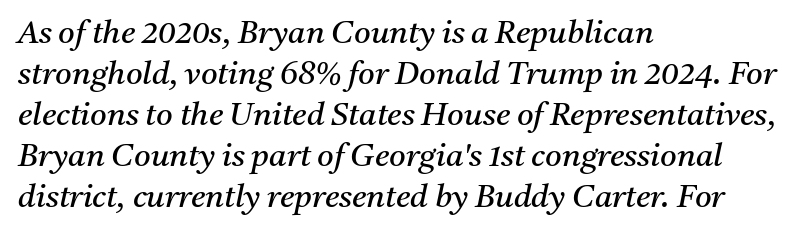
These lines keep a tight, regular rhythm from letter to letter. Type style note: has serifs. Heaviness? Minimal to ordinary, like unemphasized prose. Unmarked baselines from the first word to the last. Spacing verdict: proportional, widths tailored to each character.
